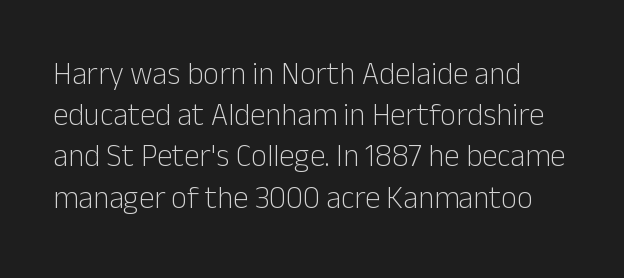
The image shows 31 px light sans-serif type, upright; set normal line spacing (1.33x), normal letter spacing, not underlined; low stroke contrast and a medium x-height.
